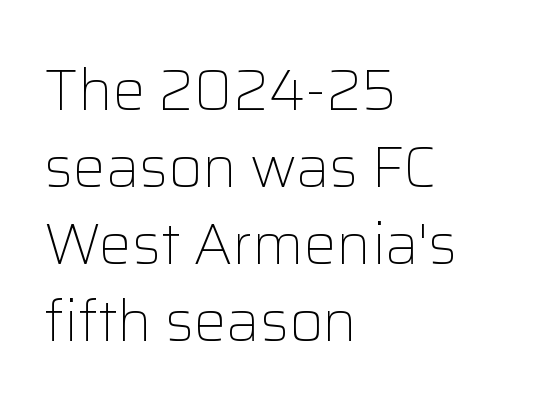
Q: Is the text bold? A: No.
Q: Is the text italic (slanted)? A: No, it is upright.
Q: Is the typeface a serif or a sans-serif typeface? A: Sans-serif.
Q: Is the text underlined? A: No.
Q: How is the paragraph aligned? A: Left-aligned.
Q: Is the spacing between letters normal or unusually wide? A: Normal.
Q: Is the spacing between lines tight, normal or loose? A: Normal.
Q: Width (condensed, normal, or wide)? A: Normal.
Q: Stroke contrast? A: Low.
Q: x-height? A: Medium.
Q: Monospaced? A: No.
